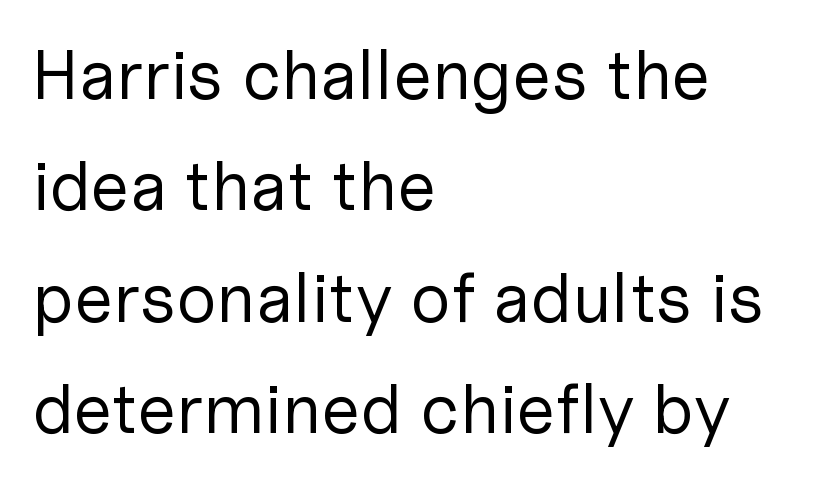
Q: Is the text bold? A: No.
Q: Is the text italic (slanted)? A: No, it is upright.
Q: Is the typeface a serif or a sans-serif typeface? A: Sans-serif.
Q: Is the text underlined? A: No.
Q: How is the paragraph aligned? A: Left-aligned.
Q: Is the spacing between letters normal or unusually wide? A: Normal.
Q: Is the spacing between lines tight, normal or loose? A: Normal.
Q: Width (condensed, normal, or wide)? A: Normal.
Q: Stroke contrast? A: Low.
Q: x-height? A: Medium.
Q: Monospaced? A: No.
